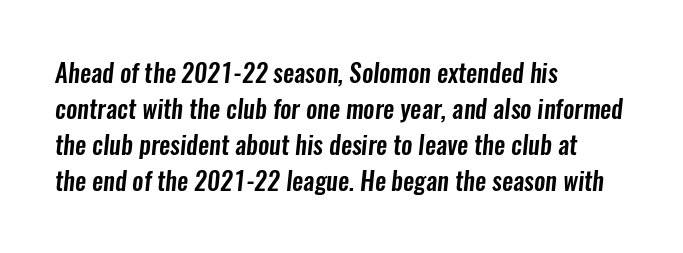
Casual observation: everything's shoved over to the left. In terms of letterspacing, this is plain default setting. The zone under the glyphs is completely vacant. This sample keeps an unexceptional amount of space between lines.
